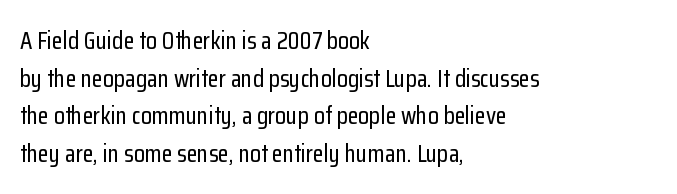
Descender tails drop into unmarked territory. If you drew a ruler down the left edge, every line would touch it. Nope, not italic — everything's standing straight. Successive baselines arrive at the customary interval. Tracking value appears to be zero — textbook default spacing.
